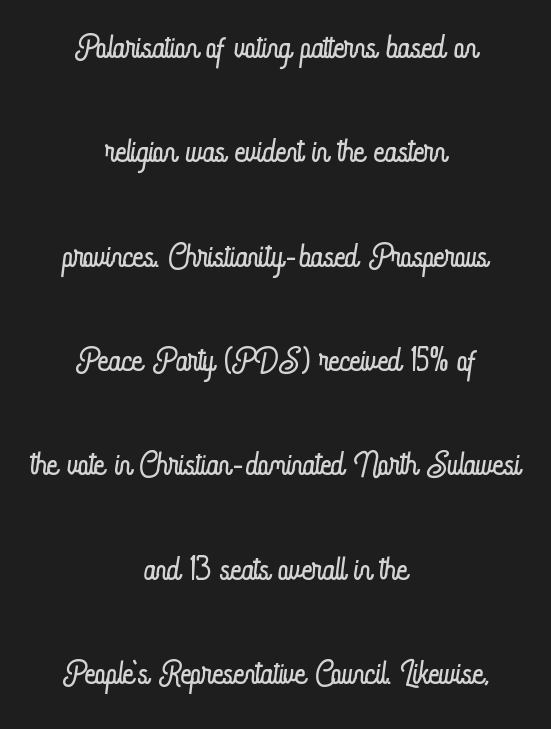
The image shows 47 px light, condensed type; set centered, loose line spacing (2.22x), normal letter spacing, not underlined; low stroke contrast and a small x-height.
